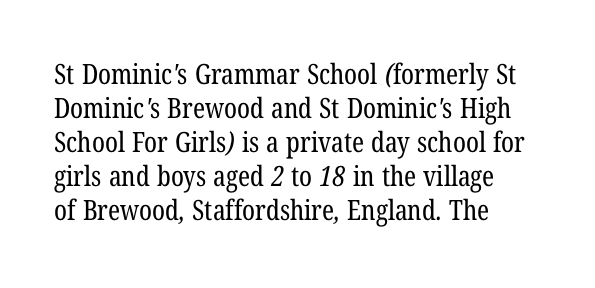
Q: Is the text bold? A: No.
Q: Is the typeface a serif or a sans-serif typeface? A: Serif.
Q: Is the text underlined? A: No.
Q: How is the paragraph aligned? A: Left-aligned.
Q: Is the spacing between letters normal or unusually wide? A: Normal.
Q: Width (condensed, normal, or wide)? A: Condensed.
Q: Stroke contrast? A: Low.
Q: x-height? A: Medium.
Q: Monospaced? A: No.
